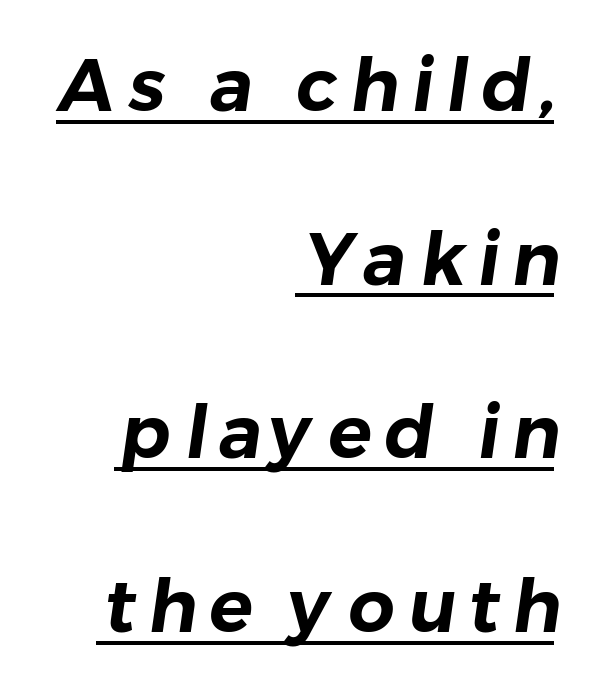
Varying glyph widths throughout — classic text-font behaviour. The paragraph shown leans on its right margin. The vertical gap from one line to the next is large. Examine the stroke ends and you'll find no serifs.
